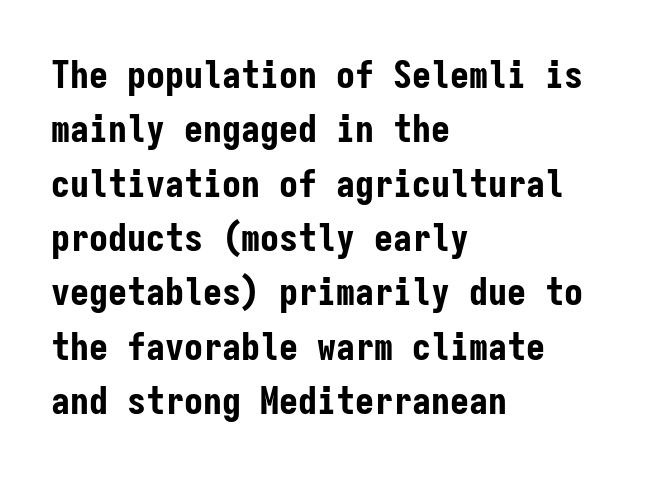
{"serif": "no", "italic": "no", "bold": "yes", "weight": "bold", "width": "condensed", "stroke_contrast": "low", "x_height": "medium", "monospaced": "yes", "underline": "no", "align": "left", "line_spacing": "normal", "line_spacing_ratio": 1.43, "letter_spacing": "normal", "letter_spacing_em": 0.0, "glyph_px": 38}
